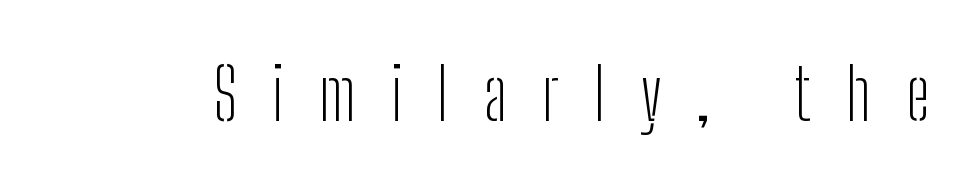
Stroke thickness stays within the range of a standard reading face or lighter. Someone cranked the tracking dial way up on this one. Descenders hang freely into open space. The rendering uses natural spacing where letterforms have individual widths. Do the letters lean? They stand straight. Check where the strokes stop: nothing finishes them off — pure sans.
